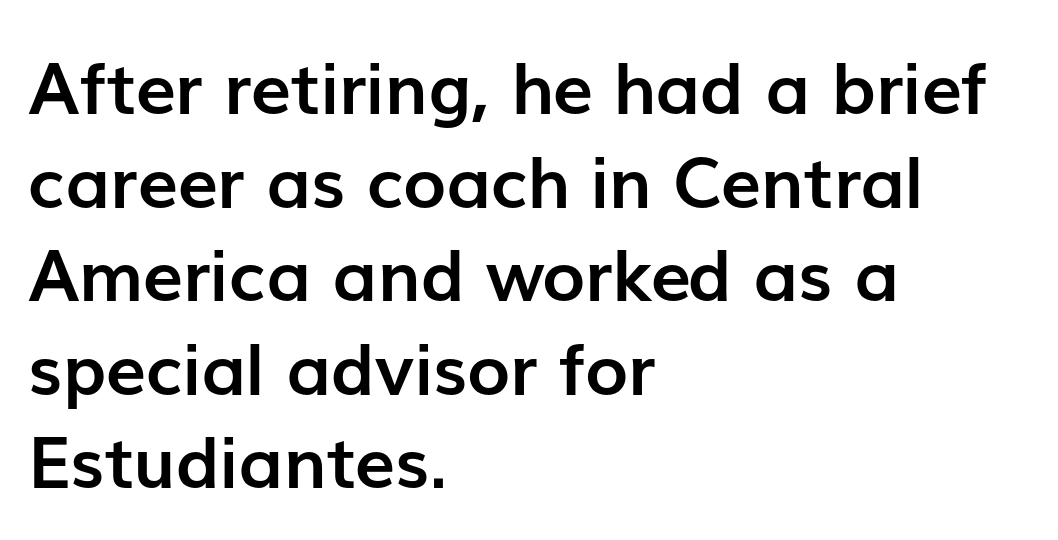
Q: Is the text bold? A: Yes.
Q: Is the text italic (slanted)? A: No, it is upright.
Q: Is the typeface a serif or a sans-serif typeface? A: Sans-serif.
Q: Is the text underlined? A: No.
Q: How is the paragraph aligned? A: Left-aligned.
Q: Is the spacing between letters normal or unusually wide? A: Normal.
Q: Is the spacing between lines tight, normal or loose? A: Normal.
Q: Width (condensed, normal, or wide)? A: Normal.
Q: Stroke contrast? A: Low.
Q: x-height? A: Medium.
Q: Monospaced? A: No.
